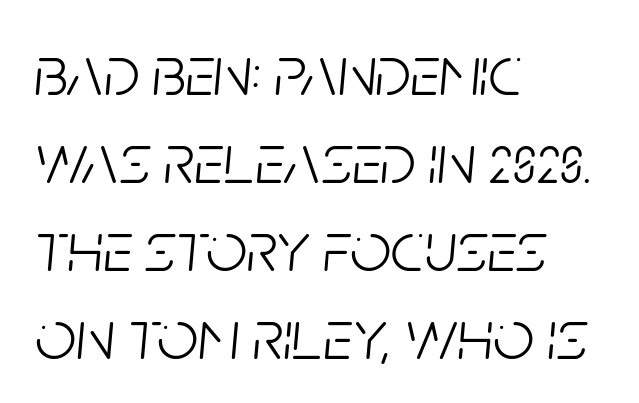
Leftover space on each line is placed entirely after the last word. Anything drawn beneath the words? Only blank space. Looking at the ascenders, they clearly lean. Look at the tracking — it's just the regular setting, nothing added.
